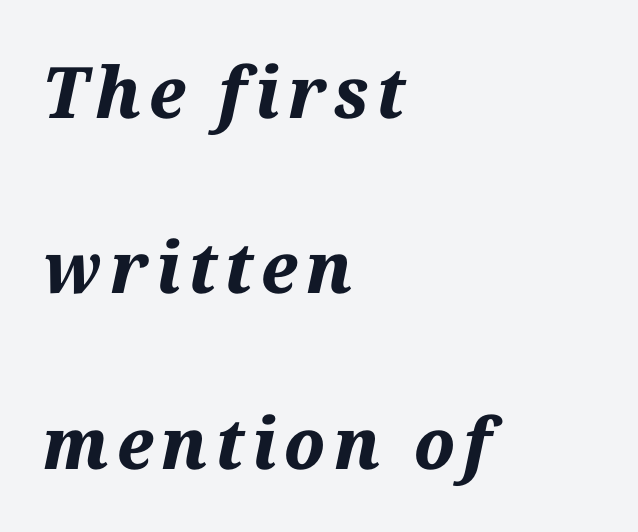
Style check: oblique. Unmarked baselines from the first word to the last. The strokes are fattened all the way to bold. Airy leading. Does the copy run flush right? No — it runs flush left. Proportional: the letters do not fall into vertical columns.
